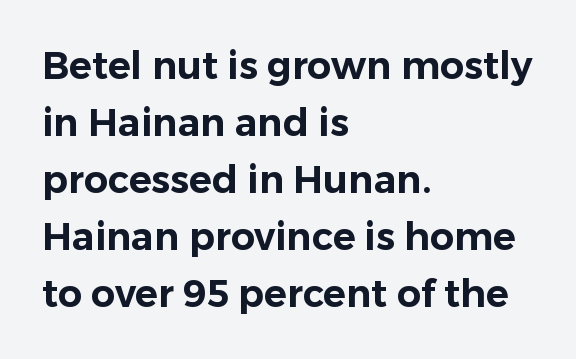
Here the designer chose a conventional face with non-uniform glyph widths. The text block is weighted toward the left margin, trailing off unevenly rightward. Each word holds together tightly as a unit, with standard inter-letter gaps. In terms of leading, this rendering sits right in the middle. No word sits above an underline.
